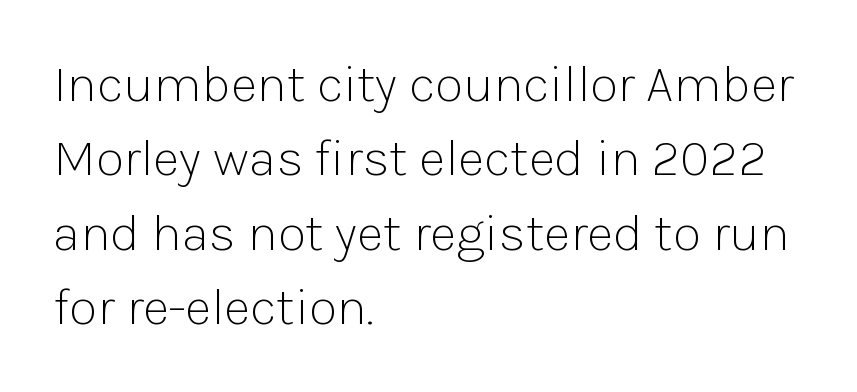
The compositor pushed each line to the left boundary. Each word holds together tightly as a unit, with standard inter-letter gaps. Check where the strokes stop: nothing finishes them off — pure sans. The area under the type is left untouched.
